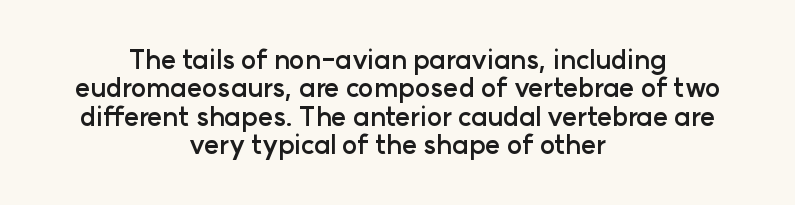
Q: Is the text bold? A: Yes.
Q: Is the text italic (slanted)? A: No, it is upright.
Q: Is the text underlined? A: No.
Q: How is the paragraph aligned? A: Centered.
Q: Is the spacing between letters normal or unusually wide? A: Normal.
Q: Is the spacing between lines tight, normal or loose? A: Tight.
